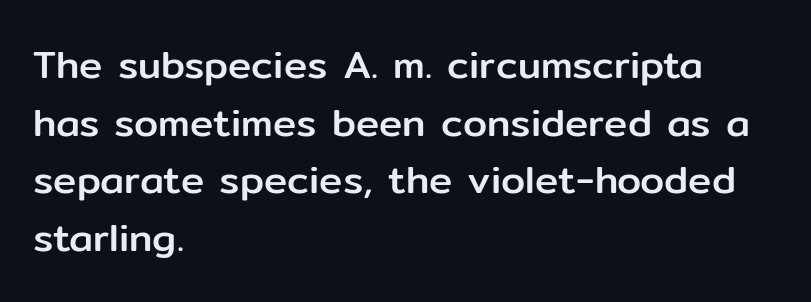
Q: Is the text italic (slanted)? A: No, it is upright.
Q: Is the typeface a serif or a sans-serif typeface? A: Sans-serif.
Q: Is the text underlined? A: No.
Q: How is the paragraph aligned? A: Left-aligned.
Q: Is the spacing between letters normal or unusually wide? A: Normal.
Q: Is the spacing between lines tight, normal or loose? A: Normal.
Q: Width (condensed, normal, or wide)? A: Normal.
Q: Stroke contrast? A: Low.
Q: x-height? A: Medium.
Q: Monospaced? A: No.
